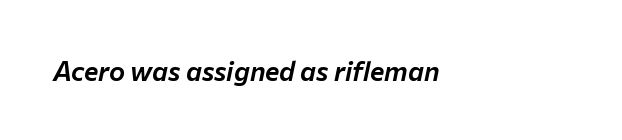
{"italic": "yes", "lean": "right", "slant_degrees": 12, "underline": "no", "align": "left", "letter_spacing": "normal", "letter_spacing_em": 0.0, "glyph_px": 27}
